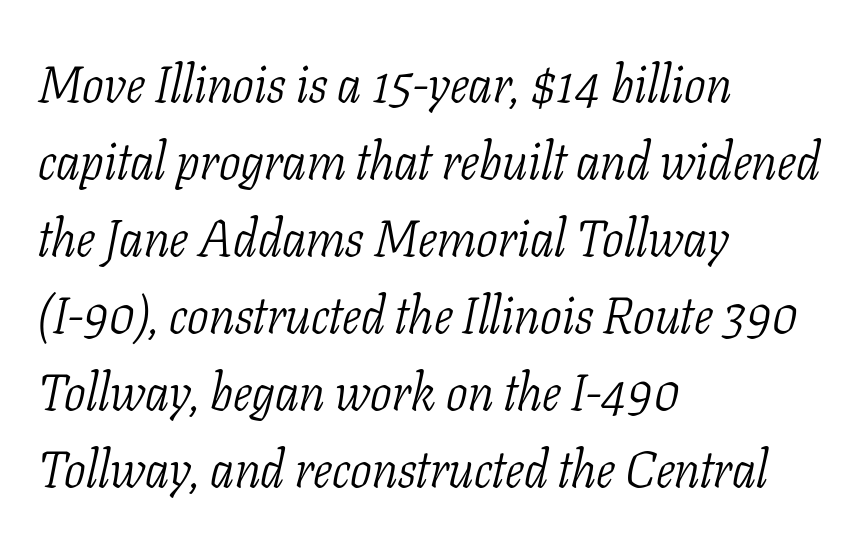
{"serif": "yes", "italic": "yes", "lean": "right", "slant_degrees": 11, "bold": "no", "weight": "light", "width": "condensed", "stroke_contrast": "low", "x_height": "medium", "monospaced": "no", "underline": "no", "align": "left", "line_spacing": "normal", "line_spacing_ratio": 1.51, "letter_spacing": "normal", "letter_spacing_em": 0.0, "glyph_px": 51}
